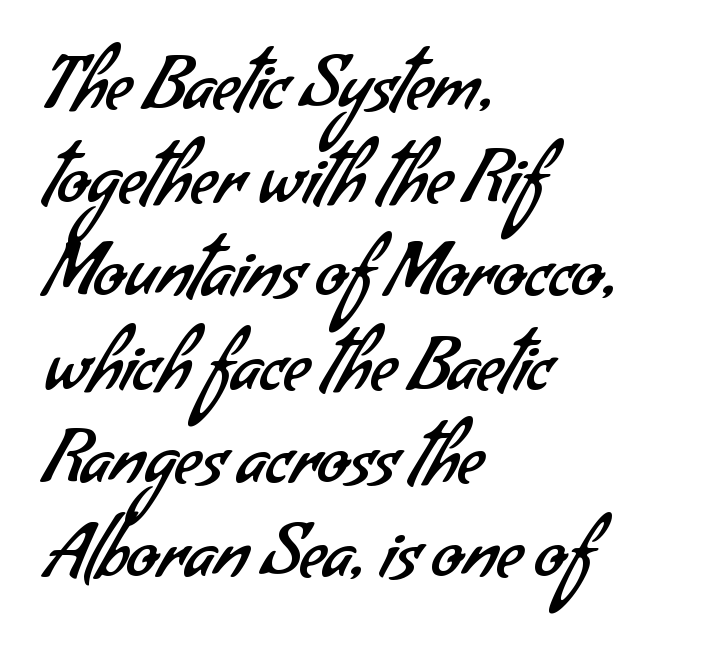
The image shows 72 px regular-weight sans-serif type; set left-aligned, normal line spacing (1.3x), normal letter spacing, not underlined; low stroke contrast and a small x-height.
